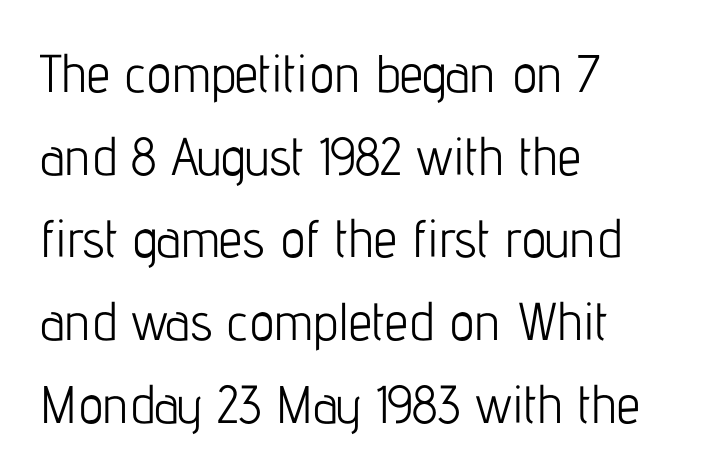
Look at the bottom of the vertical strokes: they stop flat, with no serifs. The lines sit at an ordinary, default distance from one another. Quick note: not italic, upright. A typesetter would call this proportional, since set widths differ per character.
